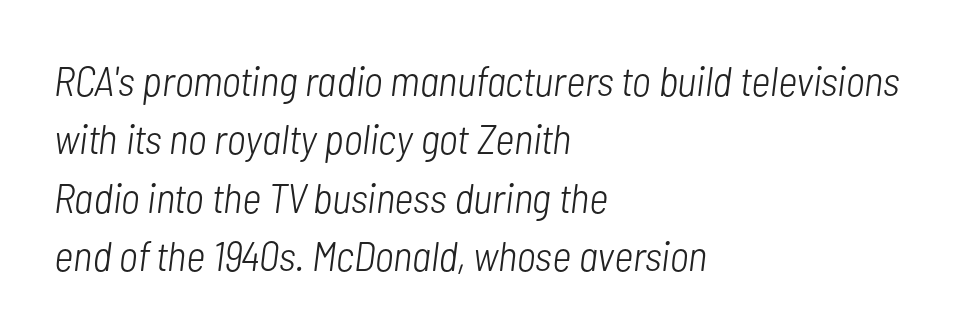
{"italic": "yes", "lean": "right", "slant_degrees": 7, "bold": "no", "weight": "light", "width": "condensed", "stroke_contrast": "low", "x_height": "medium", "monospaced": "no", "underline": "no", "align": "left", "line_spacing": "normal", "line_spacing_ratio": 1.39, "letter_spacing": "normal", "letter_spacing_em": 0.0, "glyph_px": 42}
